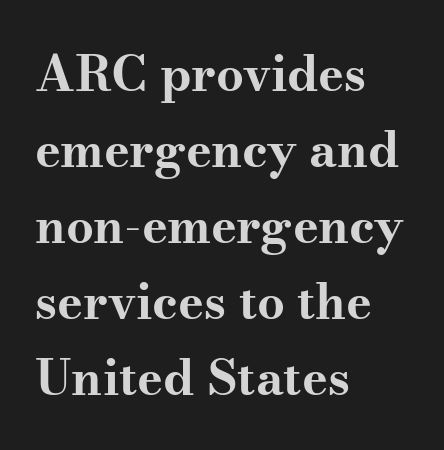
{"serif": "yes", "italic": "no", "bold": "yes", "weight": "bold", "width": "wide", "stroke_contrast": "medium", "x_height": "small", "monospaced": "no", "underline": "no", "align": "left", "line_spacing": "normal", "line_spacing_ratio": 1.55, "letter_spacing": "normal", "letter_spacing_em": 0.0, "glyph_px": 49}
